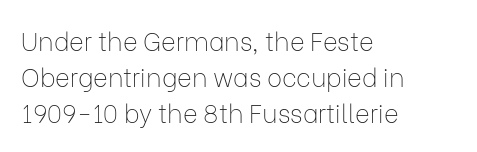
{"italic": "no", "bold": "no", "underline": "no", "align": "left", "line_spacing": "normal", "line_spacing_ratio": 1.45, "letter_spacing": "normal", "letter_spacing_em": 0.0, "glyph_px": 25}
